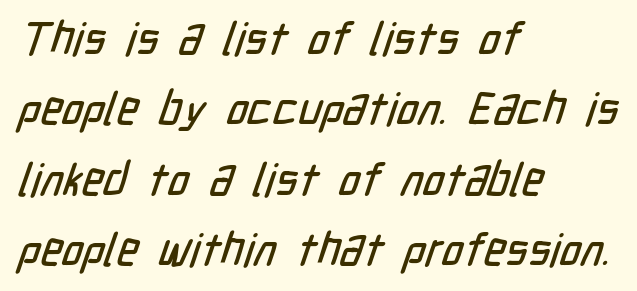
The image shows 46 px condensed sans-serif type; set left-aligned, normal line spacing (1.53x), normal letter spacing, not underlined; low stroke contrast and a medium x-height.
